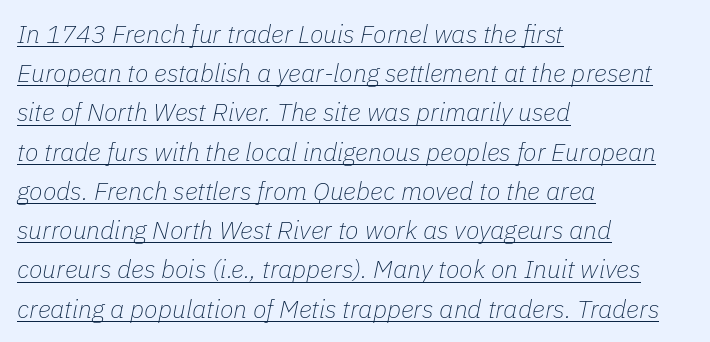
{"italic": "yes", "lean": "right", "slant_degrees": 11, "bold": "no", "underline": "yes", "align": "left", "line_spacing": "normal", "line_spacing_ratio": 1.57, "letter_spacing": "normal", "letter_spacing_em": 0.0, "glyph_px": 25}
